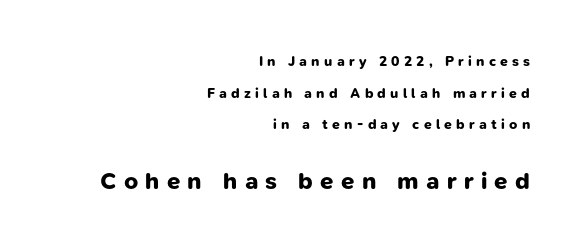
The face used here appears at its bigger size in the lower chunk. Lines of text with bare space underneath. Strong, thick strokes mark this as bold type. Line ends are locked; line starts wander. The rendering uses a large line-height, opening up the rows.
